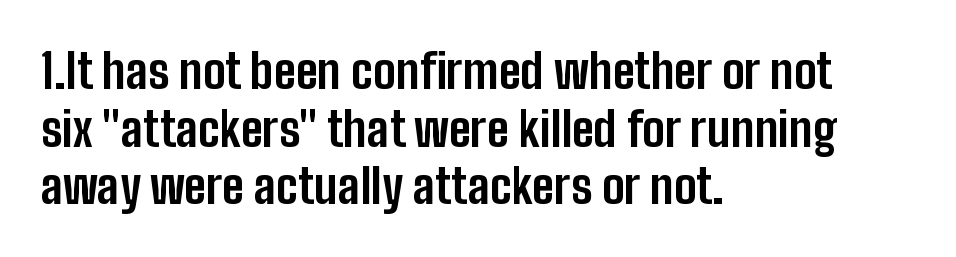
These words are printed bold, with thick strokes throughout. The glyphs are unaccompanied by any horizontal stroke below them. Caption: standard tracking, unaltered. This sample uses an upright cut, with every glyph sitting square on the baseline. Reading down the block, your eye returns to a fixed left position each line.
